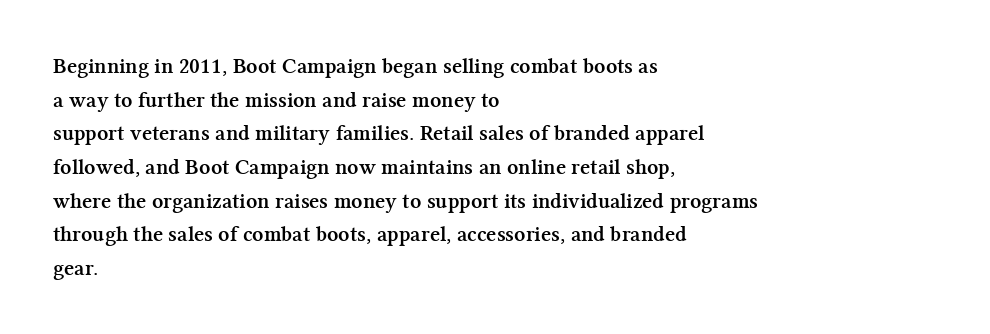
The image shows 22 px bold type, upright; set left-aligned, normal line spacing (1.53x), normal letter spacing, not underlined.
